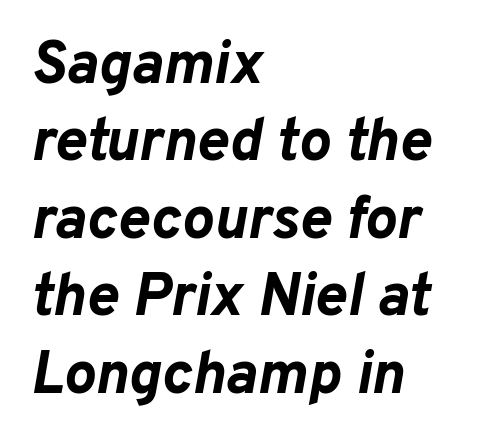
The image shows 60 px bold type, italic (leaning right); set left-aligned, normal line spacing (1.29x), normal letter spacing, not underlined; low stroke contrast and a medium x-height.
